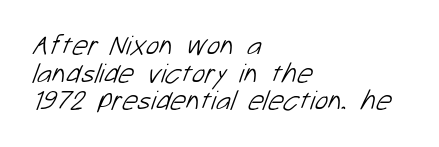
Q: Is the text bold? A: No.
Q: Is the typeface a serif or a sans-serif typeface? A: Sans-serif.
Q: Is the text underlined? A: No.
Q: How is the paragraph aligned? A: Left-aligned.
Q: Is the spacing between letters normal or unusually wide? A: Normal.
Q: Is the spacing between lines tight, normal or loose? A: Tight.
Q: Width (condensed, normal, or wide)? A: Normal.
Q: Stroke contrast? A: Low.
Q: x-height? A: Medium.
Q: Monospaced? A: No.
